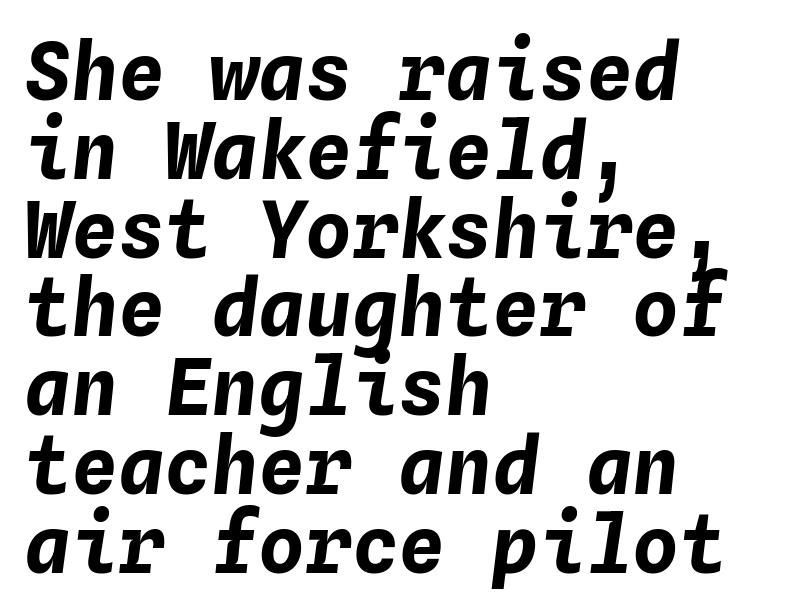
The face used here is monospaced, like something from a code editor. Horizontal alignment here is leftward, the default for most running prose. Here the glyphs are tracked normally, forming tight word shapes. The passage shown leans; its letterforms are oblique. What weight is shown? A full bold with thick strokes.
